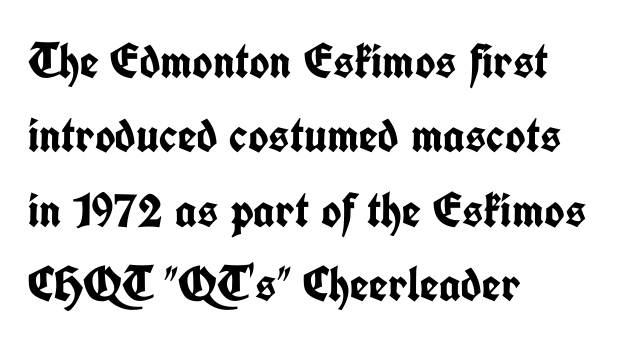
Q: Is the text bold? A: Yes.
Q: Is the text italic (slanted)? A: No, it is upright.
Q: Is the typeface a serif or a sans-serif typeface? A: Sans-serif.
Q: Is the text underlined? A: No.
Q: How is the paragraph aligned? A: Left-aligned.
Q: Is the spacing between letters normal or unusually wide? A: Normal.
Q: Is the spacing between lines tight, normal or loose? A: Normal.
Q: Width (condensed, normal, or wide)? A: Condensed.
Q: Stroke contrast? A: Low.
Q: x-height? A: Medium.
Q: Monospaced? A: No.
